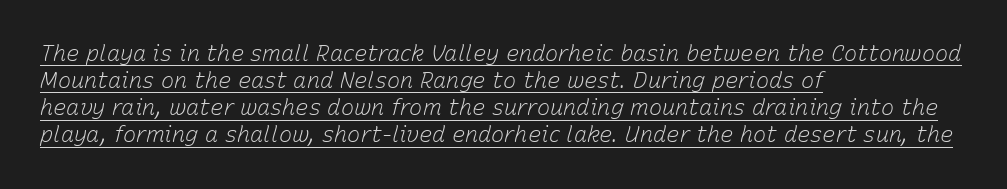
The image shows 22 px text type, italic (leaning right); set left-aligned, line spacing 1.23x, normal letter spacing, underlined.
